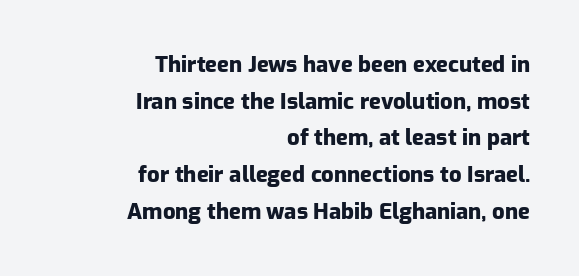
{"italic": "no", "bold": "yes", "underline": "no", "align": "right", "line_spacing": "normal", "line_spacing_ratio": 1.67, "letter_spacing": "normal", "letter_spacing_em": 0.0, "glyph_px": 22}
